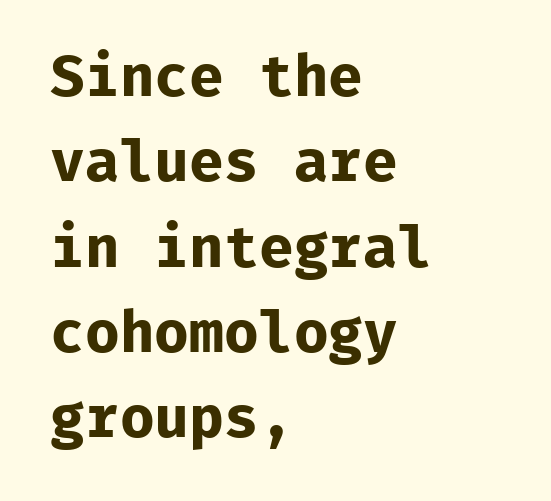
{"serif": "no", "italic": "no", "bold": "yes", "weight": "bold", "width": "normal", "stroke_contrast": "low", "x_height": "medium", "monospaced": "yes", "underline": "no", "align": "left", "line_spacing": "normal", "line_spacing_ratio": 1.47, "letter_spacing": "normal", "letter_spacing_em": 0.0, "glyph_px": 58}
